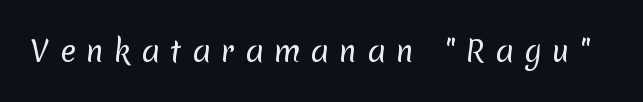
Q: Is the text bold? A: No.
Q: Is the typeface a serif or a sans-serif typeface? A: Sans-serif.
Q: Is the text underlined? A: No.
Q: Is the spacing between letters normal or unusually wide? A: Unusually wide.
Q: Width (condensed, normal, or wide)? A: Normal.
Q: Stroke contrast? A: Low.
Q: x-height? A: Medium.
Q: Monospaced? A: No.
